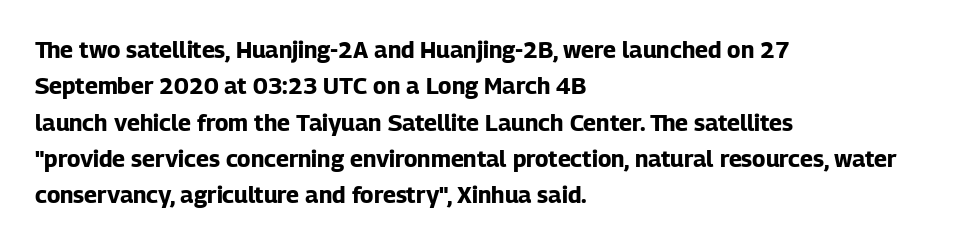
The image shows 23 px bold type, upright; set left-aligned, normal line spacing (1.58x), normal letter spacing, not underlined.
